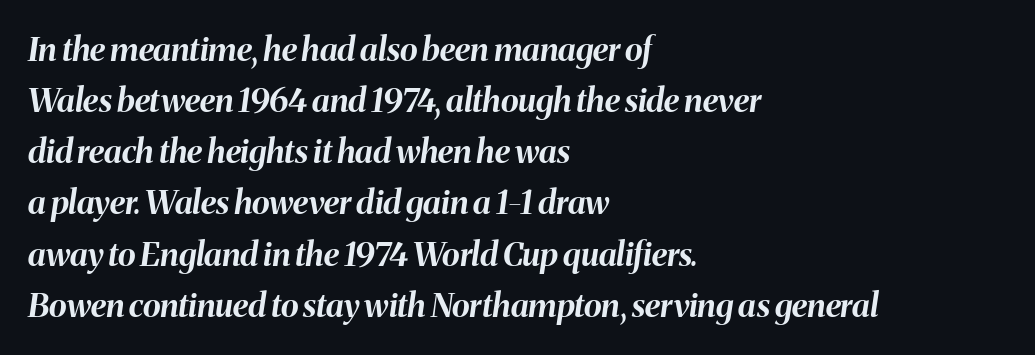
If you drew a ruler down the left edge, every line would touch it. The letters advance in unequal steps, a hallmark of proportional type. There's an unmistakable incline to the writing here. Quick note: underline off. Leading: standard.
